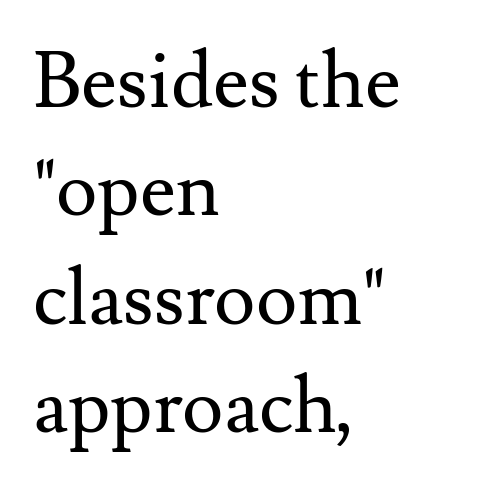
Q: Is the text bold? A: No.
Q: Is the text italic (slanted)? A: No, it is upright.
Q: Is the typeface a serif or a sans-serif typeface? A: Serif.
Q: Is the text underlined? A: No.
Q: How is the paragraph aligned? A: Left-aligned.
Q: Is the spacing between letters normal or unusually wide? A: Normal.
Q: Is the spacing between lines tight, normal or loose? A: Normal.
Q: Width (condensed, normal, or wide)? A: Normal.
Q: Stroke contrast? A: Medium.
Q: x-height? A: Small.
Q: Monospaced? A: No.
